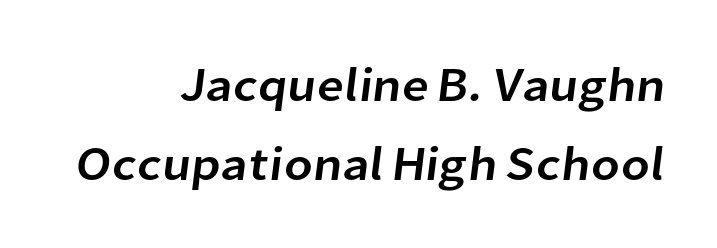
{"serif": "no", "width": "normal", "stroke_contrast": "low", "x_height": "medium", "monospaced": "no", "underline": "no", "align": "right", "line_spacing": "normal", "line_spacing_ratio": 1.65, "letter_spacing": "normal", "letter_spacing_em": 0.0, "glyph_px": 48}
